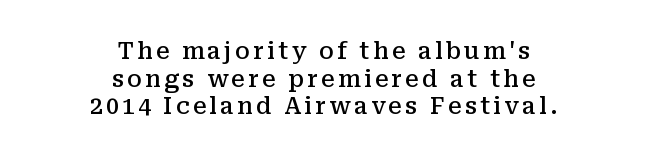
The image shows 23 px text type, upright; set centered, line spacing 1.2x, not underlined.
